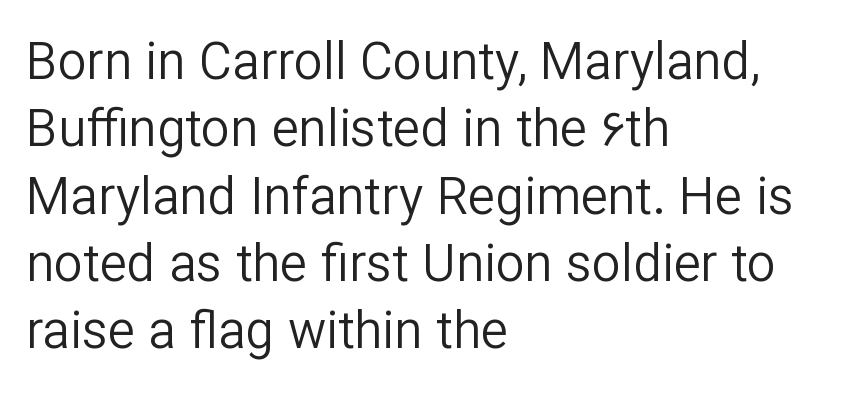
Q: Is the text bold? A: No.
Q: Is the text italic (slanted)? A: No, it is upright.
Q: Is the typeface a serif or a sans-serif typeface? A: Sans-serif.
Q: Is the text underlined? A: No.
Q: How is the paragraph aligned? A: Left-aligned.
Q: Is the spacing between letters normal or unusually wide? A: Normal.
Q: Is the spacing between lines tight, normal or loose? A: Normal.
Q: Width (condensed, normal, or wide)? A: Normal.
Q: Stroke contrast? A: Low.
Q: x-height? A: Medium.
Q: Monospaced? A: No.
